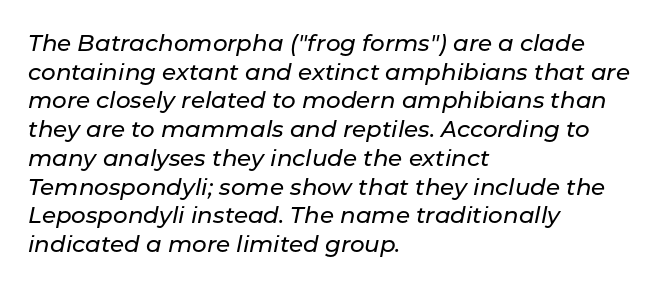
Q: Is the text italic (slanted)? A: Yes, it leans right by about 11 degrees.
Q: Is the text underlined? A: No.
Q: How is the paragraph aligned? A: Left-aligned.
Q: Is the spacing between letters normal or unusually wide? A: Normal.
Q: Is the spacing between lines tight, normal or loose? A: Normal.
